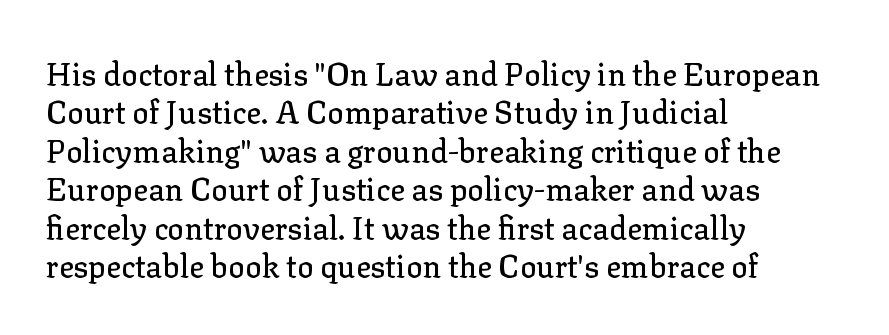
The image shows 31 px serif type, upright; set left-aligned, line spacing 1.24x, normal letter spacing, not underlined; low stroke contrast and a medium x-height.
